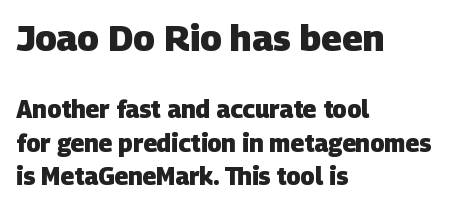
These words are printed bold, with thick strokes throughout. This block has exactly the height ordinary leading produces. The tracking reads as untouched default to a designer's eye. Size hierarchy here favors the leading block over the trailing one. Proportional: the letters do not fall into vertical columns. Regarding serifs, this sample does without them.
